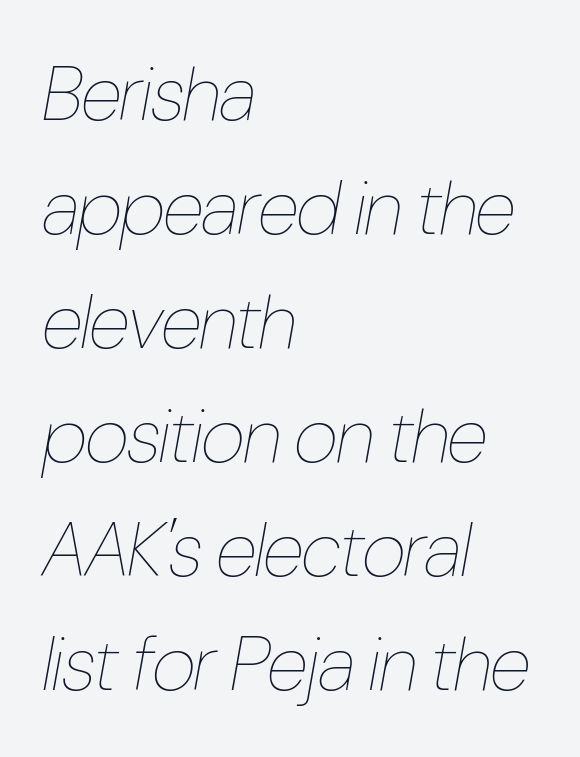
Nothing heavy about these letters — not bold at all. Words appear dense and cohesive because spacing is normal. There's an unmistakable incline to the writing here. Each letter keeps its own natural width here, so spacing adapts to shape.
